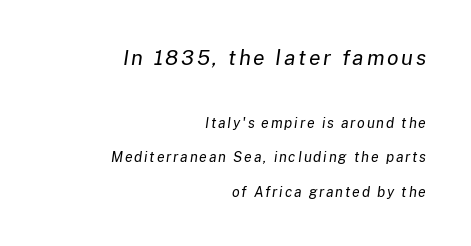
Any mark beneath the type? The region is blank. A quiet, ordinary-to-light weight characterises the typeface. These lines are set flush right with a ragged left edge. Visually, the top section dominates because its glyphs are scaled up. Would a proofreader flag this as italicized? Yes.
